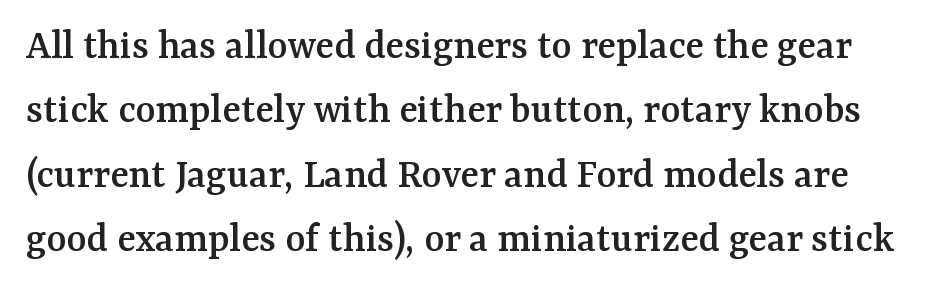
{"serif": "yes", "italic": "no", "width": "normal", "stroke_contrast": "medium", "x_height": "medium", "monospaced": "no", "underline": "no", "line_spacing": "normal", "line_spacing_ratio": 1.5, "letter_spacing": "normal", "letter_spacing_em": 0.0, "glyph_px": 43}
